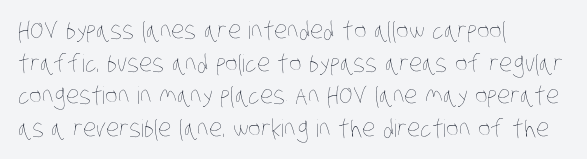
{"bold": "no", "underline": "no", "align": "left", "line_spacing": "normal", "line_spacing_ratio": 1.36, "letter_spacing": "normal", "letter_spacing_em": 0.0, "glyph_px": 24}
